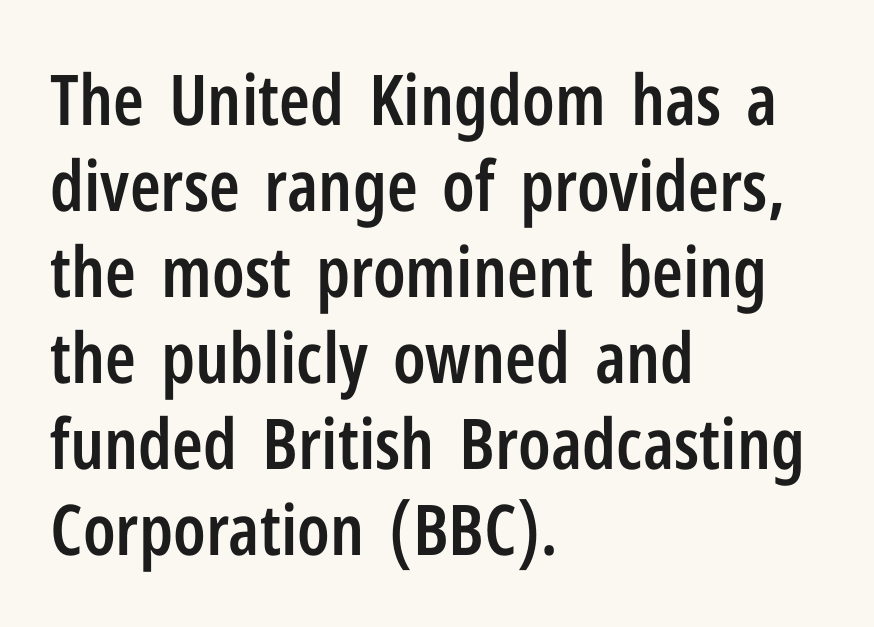
The rag falls on the right side of this text block. Clear beneath every line of the passage. Each glyph is drawn with semibold strokes, heavier than normal yet not fully bold. Note the varied advance widths — an 'i' is clearly narrower than an 'm'. The passage shown is typeset with a sans-serif family. Ascenders rise straight up at ninety degrees.
